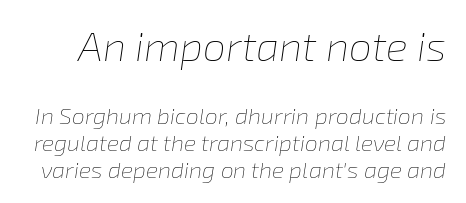
The image shows 41 px thin type, italic (leaning right); set line spacing 1.17x, normal letter spacing, not underlined; the first (top) block is 1.78x larger; low stroke contrast and a medium x-height.
